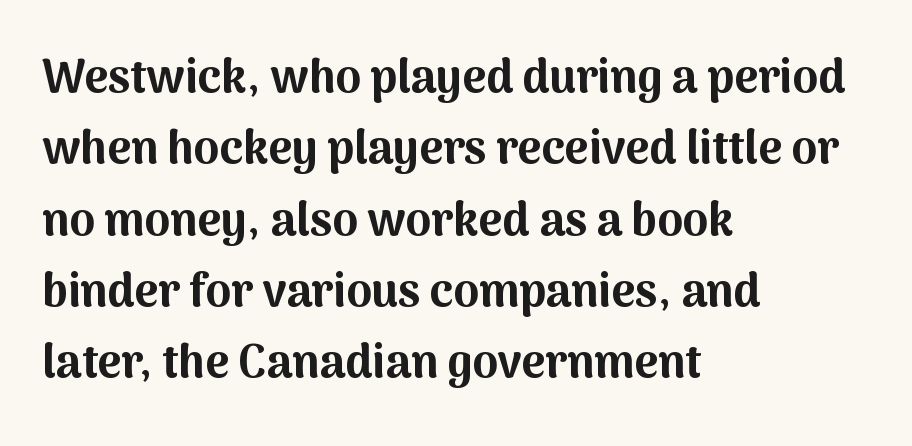
Q: Is the text bold? A: Yes.
Q: Is the text italic (slanted)? A: No, it is upright.
Q: Is the typeface a serif or a sans-serif typeface? A: Sans-serif.
Q: Is the text underlined? A: No.
Q: How is the paragraph aligned? A: Left-aligned.
Q: Is the spacing between letters normal or unusually wide? A: Normal.
Q: Is the spacing between lines tight, normal or loose? A: Normal.
Q: Width (condensed, normal, or wide)? A: Normal.
Q: Stroke contrast? A: Medium.
Q: x-height? A: Medium.
Q: Monospaced? A: No.
